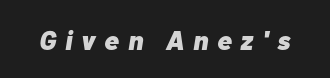
Q: Is the text bold? A: Yes.
Q: Is the text italic (slanted)? A: Yes, it leans right by about 10 degrees.
Q: Is the text underlined? A: No.
Q: Is the spacing between letters normal or unusually wide? A: Unusually wide.
